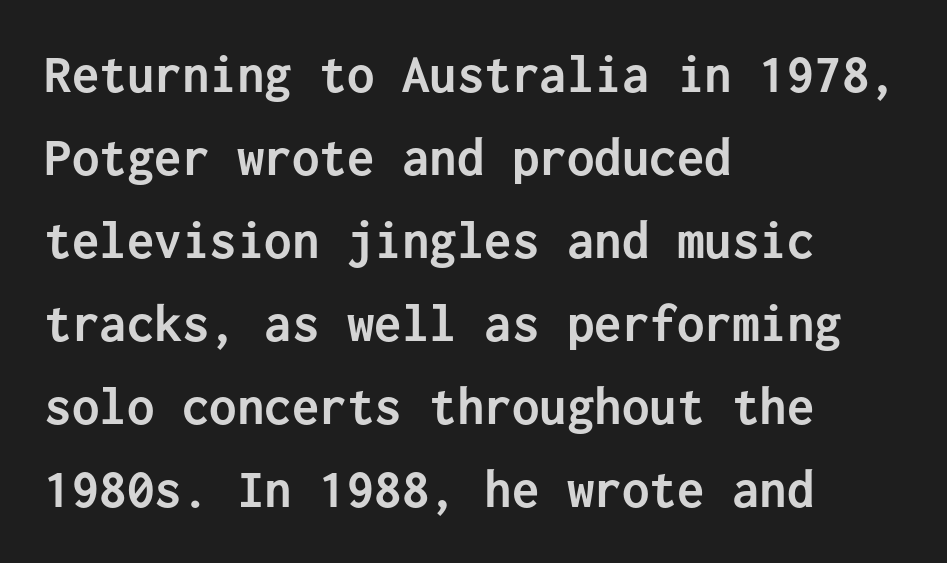
Q: Is the text bold? A: Yes.
Q: Is the text italic (slanted)? A: No, it is upright.
Q: Is the typeface a serif or a sans-serif typeface? A: Sans-serif.
Q: Is the text underlined? A: No.
Q: How is the paragraph aligned? A: Left-aligned.
Q: Is the spacing between letters normal or unusually wide? A: Normal.
Q: Is the spacing between lines tight, normal or loose? A: Normal.
Q: Width (condensed, normal, or wide)? A: Normal.
Q: Stroke contrast? A: Low.
Q: x-height? A: Medium.
Q: Monospaced? A: Yes.
